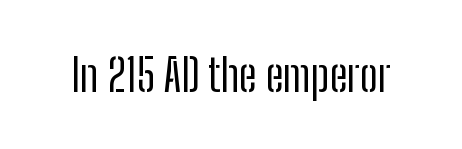
The image shows 45 px regular-weight, condensed sans-serif type, upright; set normal letter spacing, not underlined; low stroke contrast and a medium x-height.
